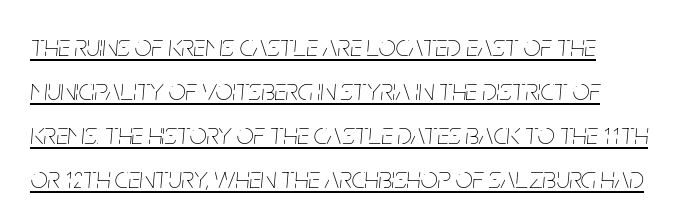
{"italic": "yes", "lean": "right", "slant_degrees": 5, "bold": "no", "weight": "thin", "width": "condensed", "stroke_contrast": "low", "x_height": "large", "monospaced": "no", "underline": "yes", "align": "left", "line_spacing": "normal", "line_spacing_ratio": 1.47, "letter_spacing": "normal", "letter_spacing_em": 0.0, "glyph_px": 30}
